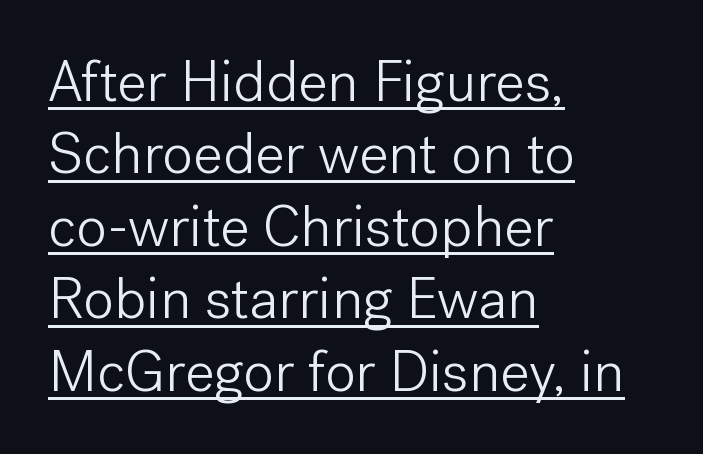
The image shows 58 px light sans-serif type, upright; set left-aligned, normal line spacing (1.25x), normal letter spacing, underlined; low stroke contrast and a medium x-height.
